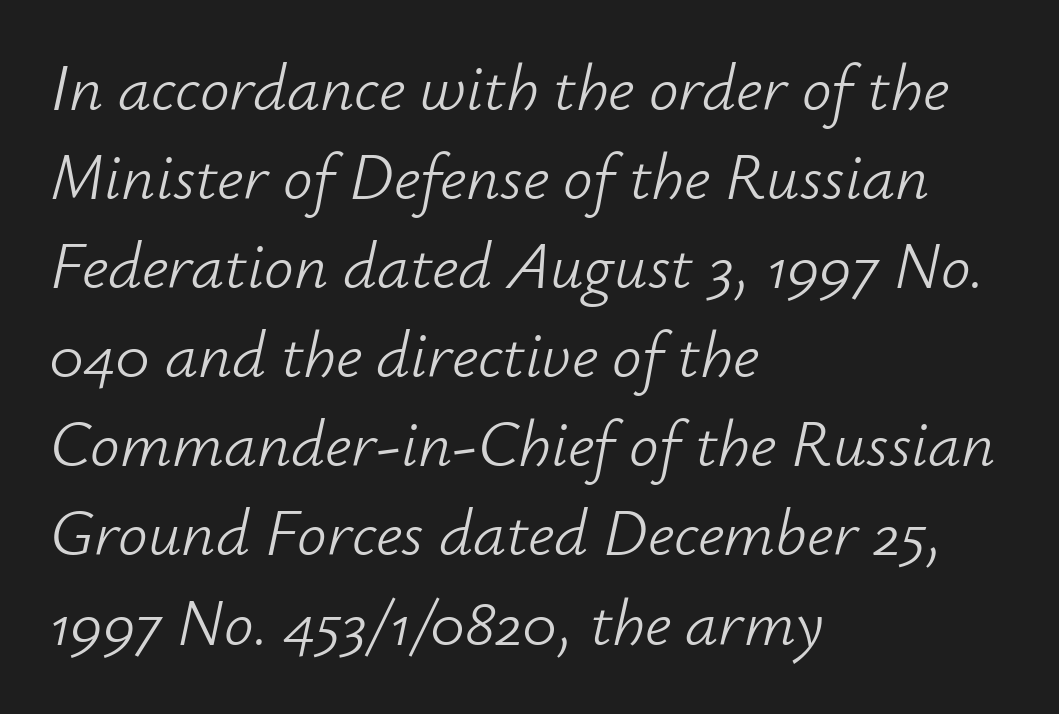
{"italic": "yes", "lean": "right", "slant_degrees": 12, "bold": "no", "weight": "light", "width": "normal", "stroke_contrast": "low", "x_height": "small", "monospaced": "no", "underline": "no", "align": "left", "line_spacing": "normal", "line_spacing_ratio": 1.35, "letter_spacing": "normal", "letter_spacing_em": 0.0, "glyph_px": 66}
